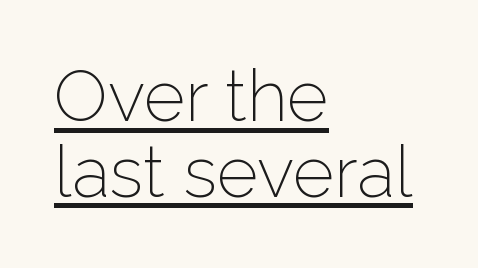
The font's upright variant was chosen for this text. Reading down the column, the eye jumps only a short way to each next line. The compositor pushed each line to the left boundary. The string is rendered with underlining switched on. Think of a printed novel: that variable character pitch is what you see here. The strokes are not fattened; the text isn't bold.
